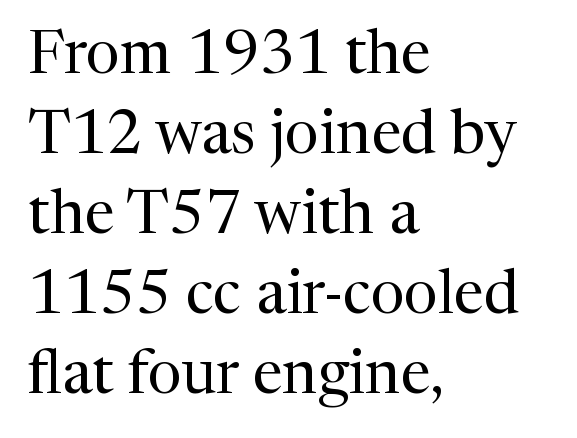
The image shows 61 px regular-weight serif type, upright; set left-aligned, normal line spacing (1.31x), normal letter spacing, not underlined; medium stroke contrast and a medium x-height.
